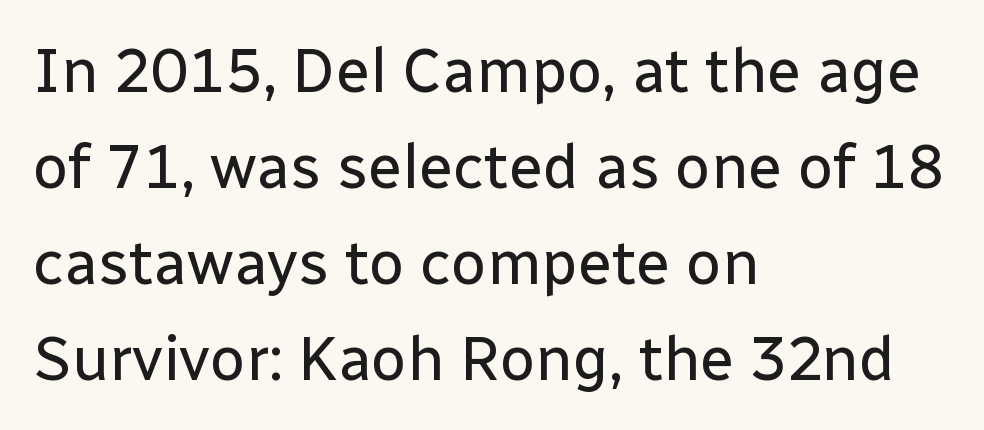
{"serif": "no", "italic": "no", "bold": "no", "weight": "regular", "width": "normal", "stroke_contrast": "low", "x_height": "medium", "monospaced": "no", "underline": "no", "align": "left", "line_spacing": "normal", "line_spacing_ratio": 1.55, "letter_spacing": "normal", "letter_spacing_em": 0.0, "glyph_px": 62}
